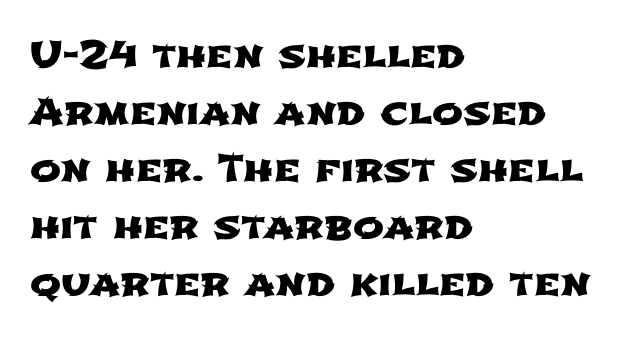
Q: Is the typeface a serif or a sans-serif typeface? A: Sans-serif.
Q: Is the text underlined? A: No.
Q: How is the paragraph aligned? A: Left-aligned.
Q: Is the spacing between letters normal or unusually wide? A: Normal.
Q: Is the spacing between lines tight, normal or loose? A: Normal.
Q: Width (condensed, normal, or wide)? A: Wide.
Q: Stroke contrast? A: Low.
Q: x-height? A: Medium.
Q: Monospaced? A: No.
